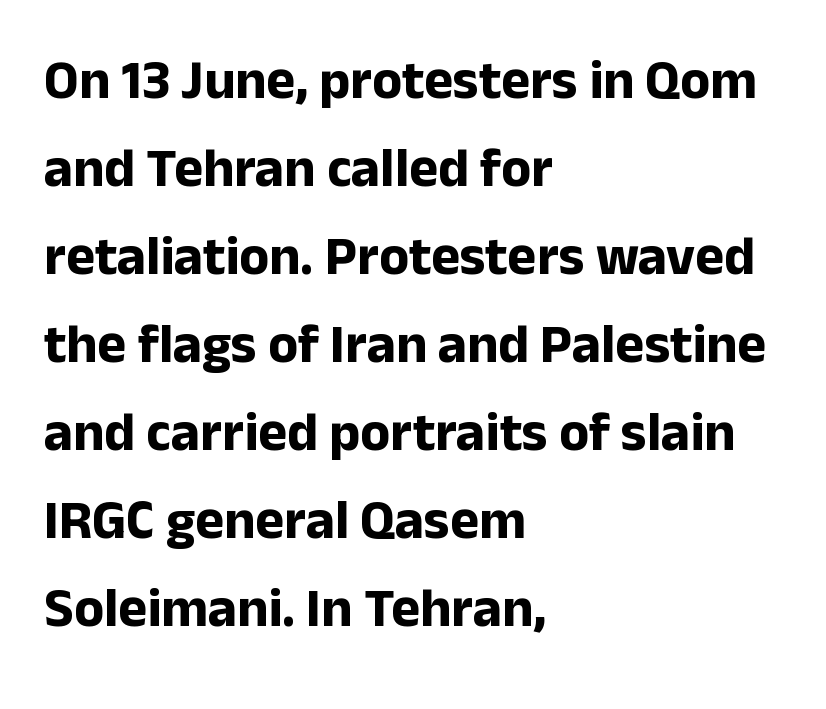
Default kerning and tracking; the words read as compact shapes. Each new line begins a customary step beneath the previous one. Heavy-handed strokes throughout: this text is bold. When letters stand straight like this, we call the style roman or upright. The designer went with a sans here, leaving each stem footless.
